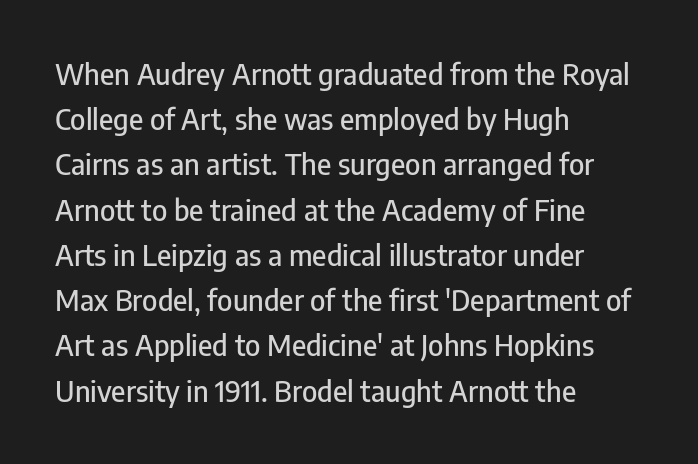
Posture: vertical. Here the designer chose a conventional face with non-uniform glyph widths. The passage is arranged the way most books set body copy — flush left. These lines keep a tight, regular rhythm from letter to letter. Horizontal bands of white between lines are of average thickness.
